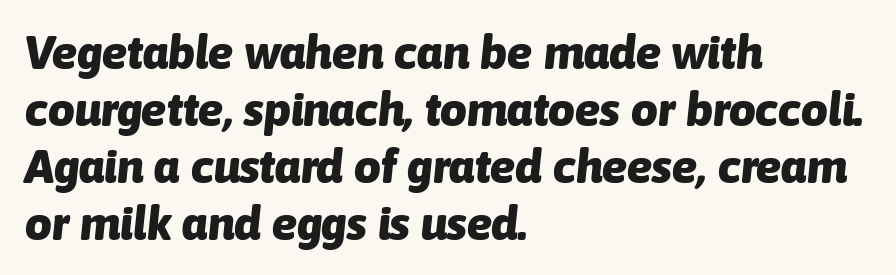
{"italic": "yes", "lean": "right", "slant_degrees": 6, "bold": "yes", "weight": "heavy", "width": "normal", "stroke_contrast": "low", "x_height": "medium", "monospaced": "no", "underline": "no", "align": "left", "line_spacing_ratio": 1.21, "letter_spacing": "normal", "letter_spacing_em": 0.0, "glyph_px": 47}
